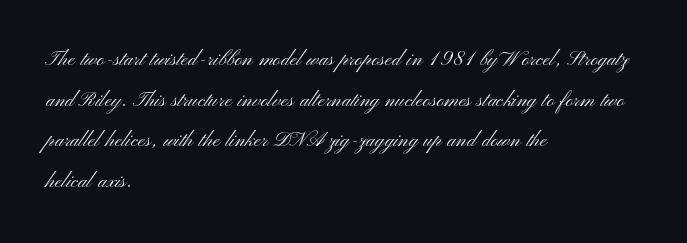
{"bold": "no", "underline": "no", "align": "left", "line_spacing": "normal", "line_spacing_ratio": 1.56, "letter_spacing": "normal", "letter_spacing_em": 0.0, "glyph_px": 26}
